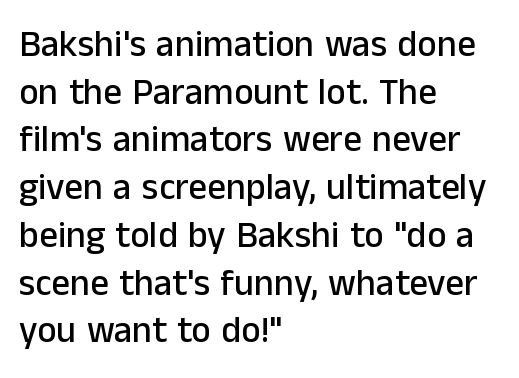
Baseline-to-baseline distance is the conventional proportion of letter height. The compositor pushed each line to the left boundary. The typography opts for an upright posture over an oblique one. A typesetter would call this proportional, since set widths differ per character. The space beneath each line is pristine and unruled. Unlike a traditional serif, this face leaves its strokes unadorned.
